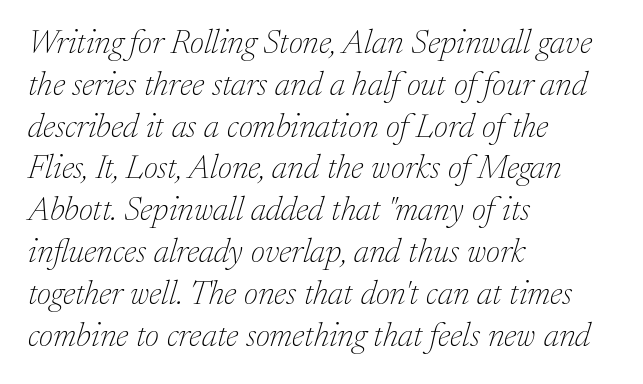
The passage shown is not bold in any degree. Compared with ordinary roman type, these characters are visibly tilted. The gaps between neighbouring characters are ordinary and unremarkable. The text block is weighted toward the left margin, trailing off unevenly rightward. Think of a printed novel: that variable character pitch is what you see here. Unlike a clean sans, this face finishes its strokes with serifs.
